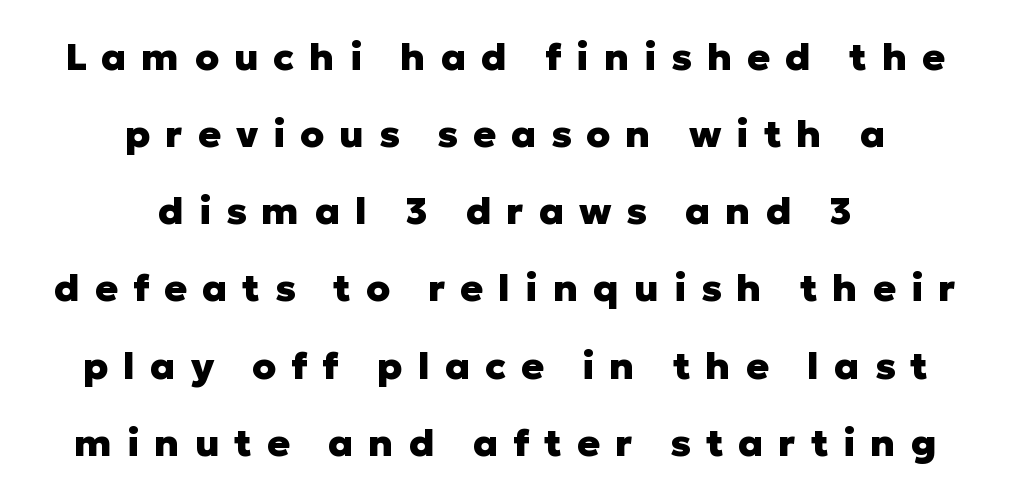
Font category for this specimen: sans-serif. The gap between lines stays unmarked. This is heavy type, rendered in bold. You could not count columns in this text — the font is proportionally spaced.
